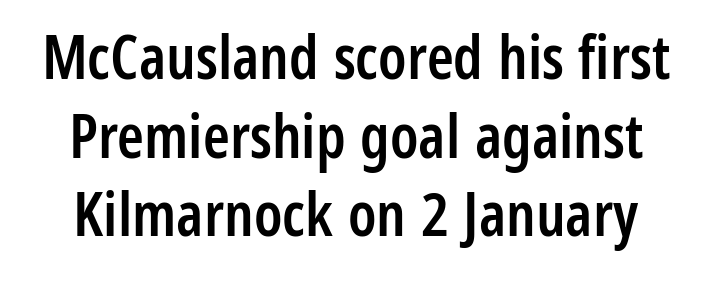
Does the type have serifs? No, each stem ends abruptly. A typesetter would call this zero additional tracking. Tall strokes in this sample are plumb rather than angled. Here the designer chose a conventional face with non-uniform glyph widths. Each row of text sits above clean, open space.
